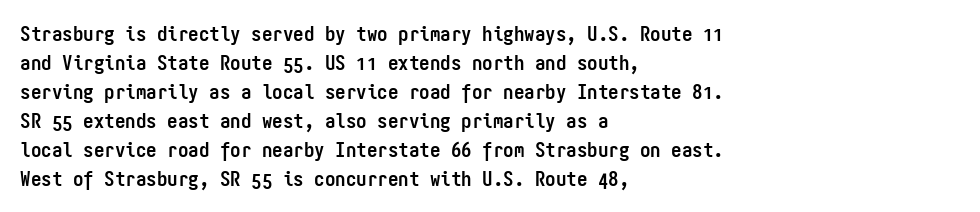
{"italic": "no", "bold": "yes", "underline": "no", "align": "left", "line_spacing": "normal", "line_spacing_ratio": 1.38, "letter_spacing": "normal", "letter_spacing_em": 0.0, "glyph_px": 21}
